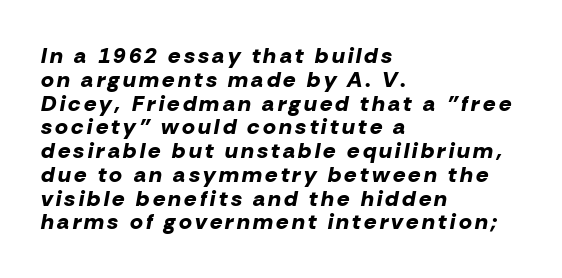
Q: Is the text bold? A: Yes.
Q: Is the text italic (slanted)? A: Yes, it leans right by about 10 degrees.
Q: Is the text underlined? A: No.
Q: How is the paragraph aligned? A: Left-aligned.
Q: Is the spacing between lines tight, normal or loose? A: Tight.
